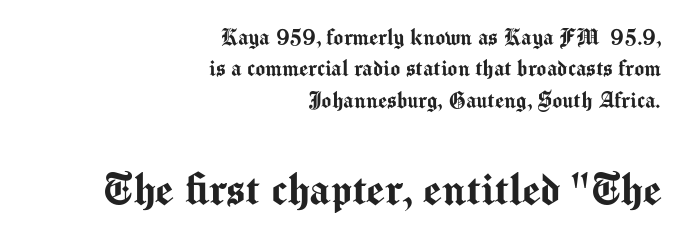
Plain, unruled lines of type. Each letter keeps its own natural width here, so spacing adapts to shape. Nope, not italic — everything's standing straight. Right-aligned paragraph, ragged on the left. Nobody touched the tracking dial on this one.
